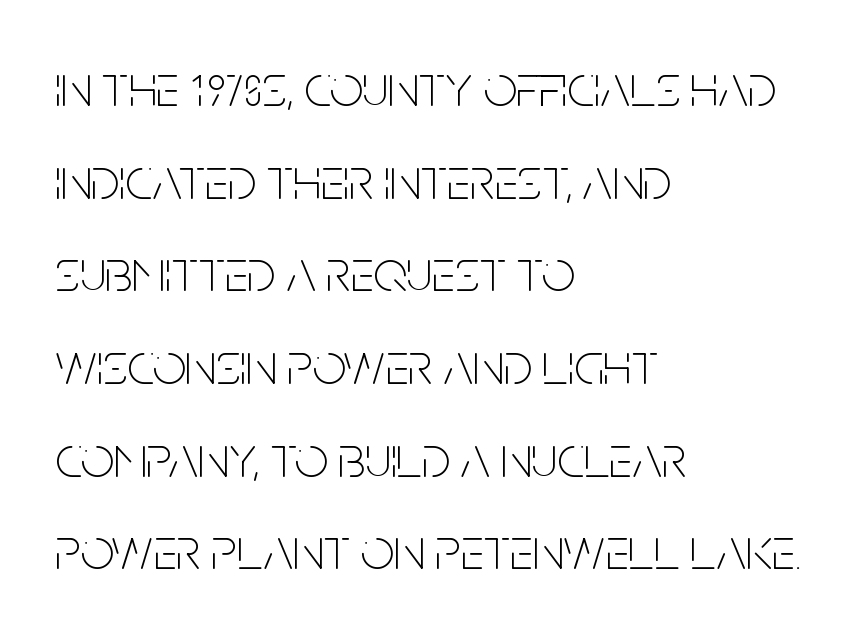
{"serif": "no", "italic": "no", "bold": "no", "weight": "thin", "width": "condensed", "stroke_contrast": "low", "x_height": "large", "monospaced": "no", "underline": "no", "align": "left", "line_spacing": "normal", "line_spacing_ratio": 1.57, "letter_spacing": "normal", "letter_spacing_em": 0.0, "glyph_px": 59}
